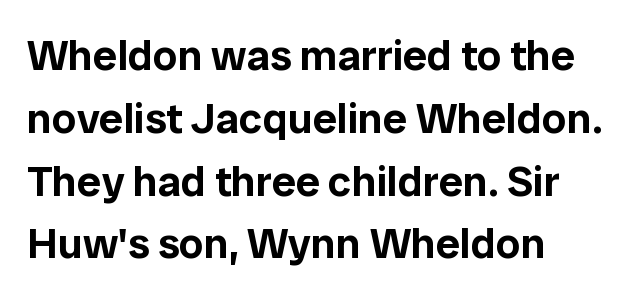
Just letters on the line, the space beneath them empty. Which margin do the lines hug? The left one — the right edge is uneven. A roman cut, with each character standing at attention. Character widths vary here, with narrow letters taking less room than wide ones.
